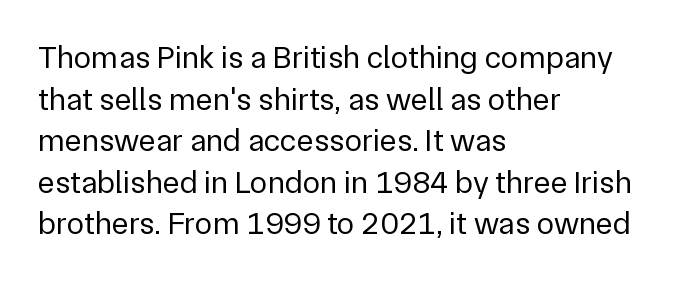
{"serif": "no", "italic": "no", "bold": "no", "weight": "regular", "width": "normal", "stroke_contrast": "low", "x_height": "medium", "monospaced": "no", "underline": "no", "align": "left", "line_spacing": "normal", "line_spacing_ratio": 1.3, "letter_spacing": "normal", "letter_spacing_em": 0.0, "glyph_px": 32}
